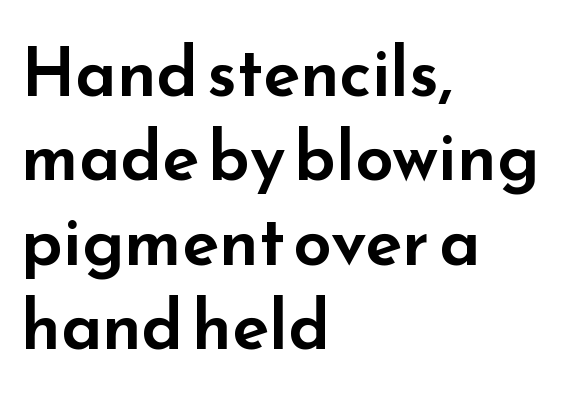
Q: Is the text italic (slanted)? A: No, it is upright.
Q: Is the typeface a serif or a sans-serif typeface? A: Sans-serif.
Q: Is the text underlined? A: No.
Q: How is the paragraph aligned? A: Left-aligned.
Q: Is the spacing between letters normal or unusually wide? A: Normal.
Q: Width (condensed, normal, or wide)? A: Wide.
Q: Stroke contrast? A: Low.
Q: x-height? A: Small.
Q: Monospaced? A: No.
